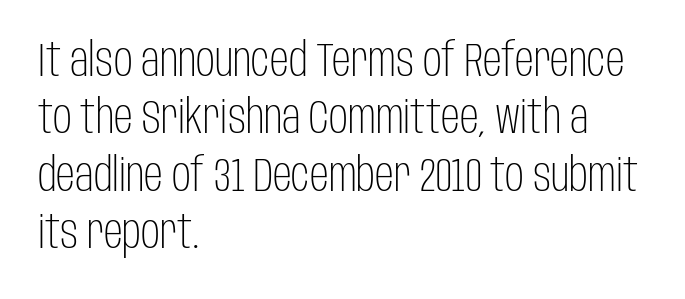
{"serif": "no", "italic": "no", "bold": "no", "weight": "light", "width": "condensed", "stroke_contrast": "low", "x_height": "large", "monospaced": "no", "underline": "no", "align": "left", "line_spacing_ratio": 1.22, "letter_spacing": "normal", "letter_spacing_em": 0.0, "glyph_px": 47}
